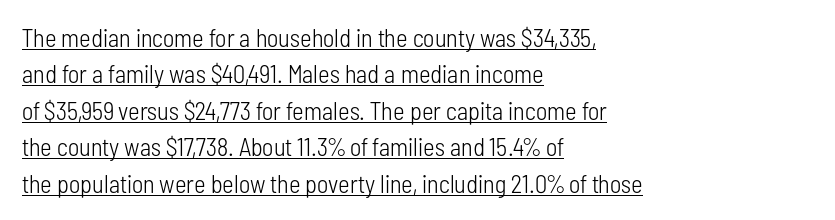
The image shows 25 px text type, upright; set left-aligned, normal line spacing (1.46x), normal letter spacing, underlined.
